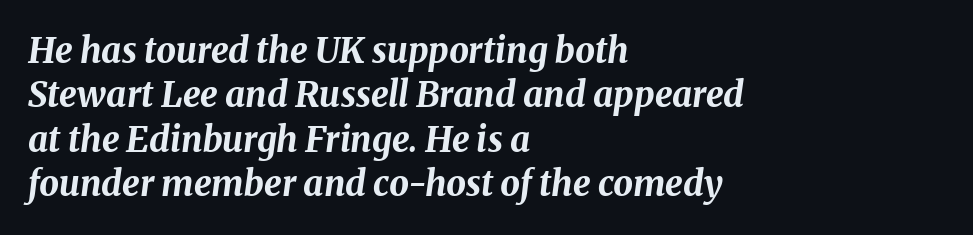
Q: Is the text bold? A: Yes.
Q: Is the text italic (slanted)? A: Yes, it leans right by about 8 degrees.
Q: Is the text underlined? A: No.
Q: How is the paragraph aligned? A: Left-aligned.
Q: Is the spacing between letters normal or unusually wide? A: Normal.
Q: Is the spacing between lines tight, normal or loose? A: Normal.
Q: Width (condensed, normal, or wide)? A: Normal.
Q: Stroke contrast? A: Medium.
Q: x-height? A: Medium.
Q: Monospaced? A: No.
